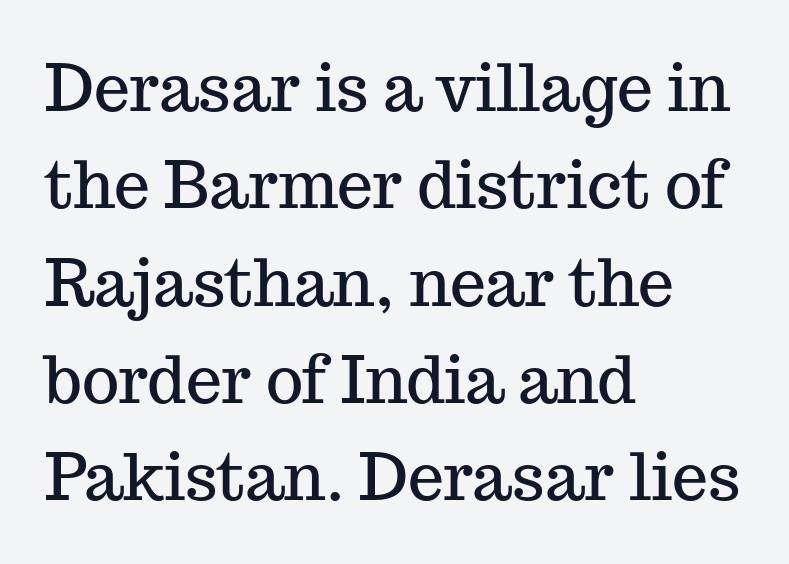
The image shows 64 px serif type, upright; set left-aligned, normal line spacing (1.52x), normal letter spacing, not underlined; medium stroke contrast and a medium x-height.
